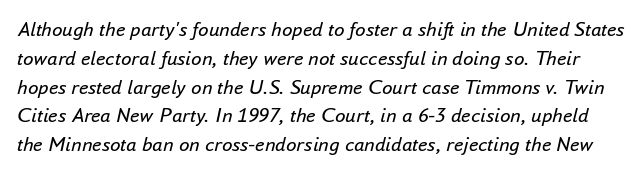
{"italic": "yes", "lean": "right", "slant_degrees": 16, "bold": "no", "underline": "no", "line_spacing": "normal", "line_spacing_ratio": 1.37, "letter_spacing": "normal", "letter_spacing_em": 0.0, "glyph_px": 21}
